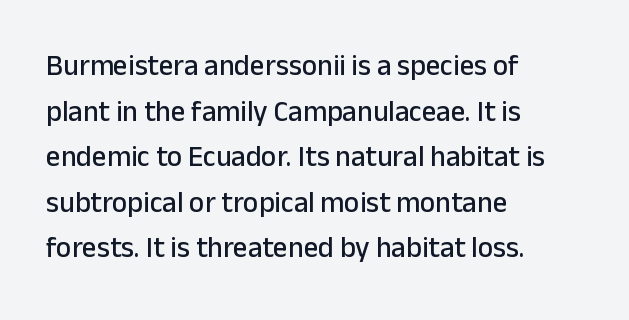
{"serif": "no", "italic": "no", "width": "normal", "stroke_contrast": "low", "x_height": "medium", "monospaced": "no", "underline": "no", "align": "left", "line_spacing": "normal", "line_spacing_ratio": 1.57, "letter_spacing": "normal", "letter_spacing_em": 0.0, "glyph_px": 29}
